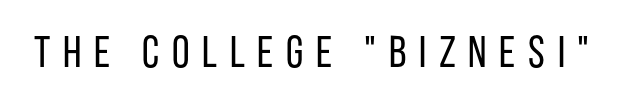
If you drew a line through each stem, it would be perfectly vertical. You could not count columns in this text — the font is proportionally spaced. The specimen omits any rule beneath the text block's lines. Grotesque or geometric, the face here clearly has no serifs. The passage shown has open, widely tracked lettering throughout.
